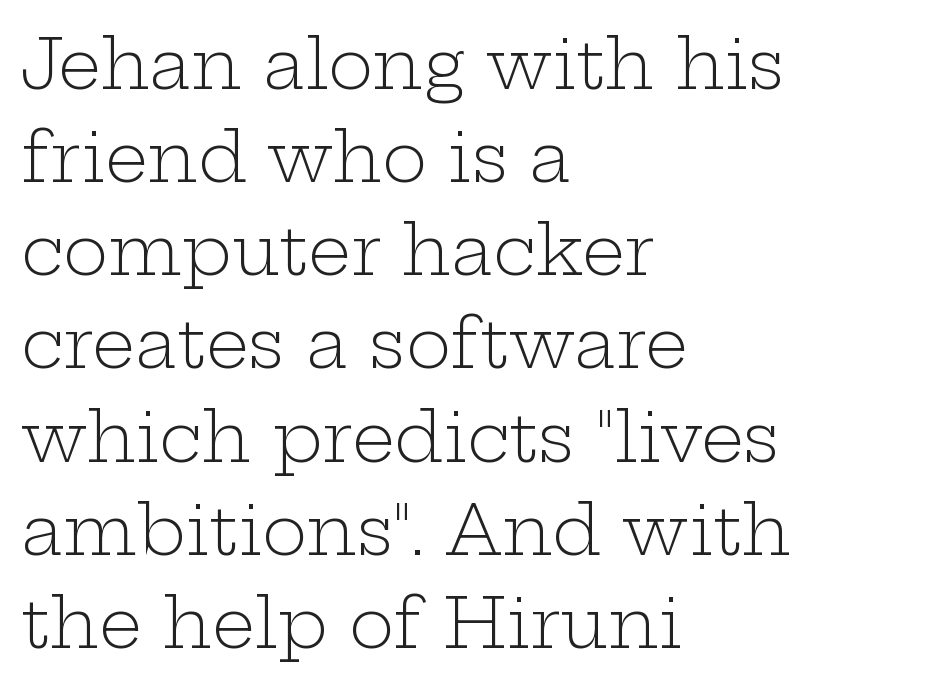
The image shows 68 px light, wide serif type, upright; set left-aligned, normal line spacing (1.37x), normal letter spacing, not underlined; low stroke contrast and a medium x-height.
